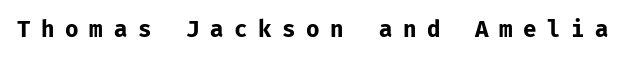
{"italic": "no", "bold": "yes", "underline": "no", "letter_spacing": "wide", "letter_spacing_em": 0.48, "glyph_px": 22}
